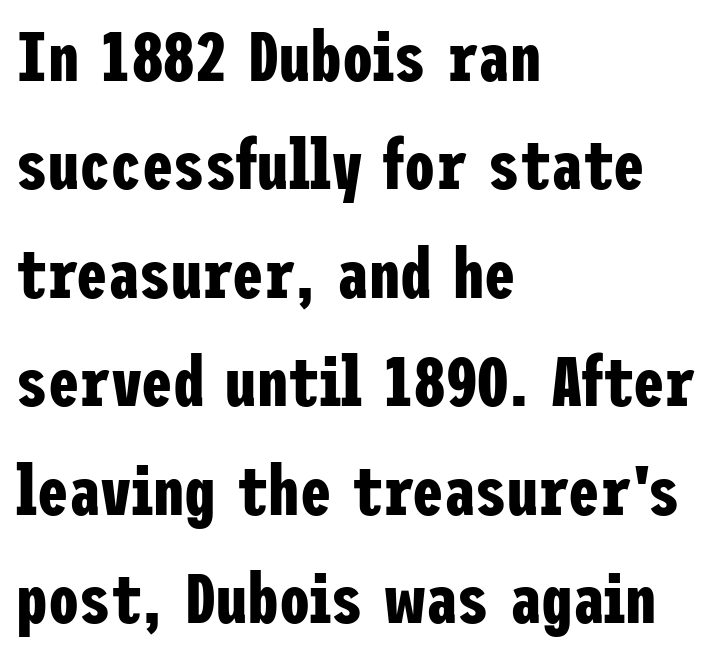
The image shows 70 px bold, condensed sans-serif type, upright; set left-aligned, normal line spacing (1.55x), normal letter spacing, not underlined; low stroke contrast and a medium x-height.
